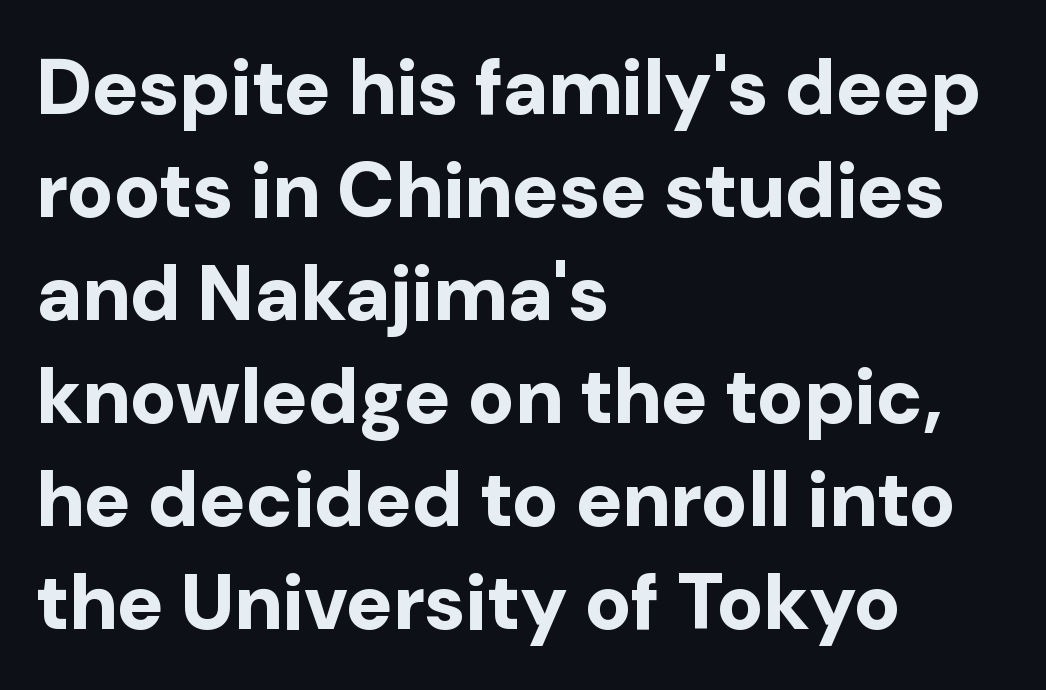
Does the lettering tilt? It doesn't — this is upright. This rendering leaves character spacing at its baseline value. Font category for this specimen: sans-serif. Visually the block forms a straight wall on the left and a jagged coastline on the right.
